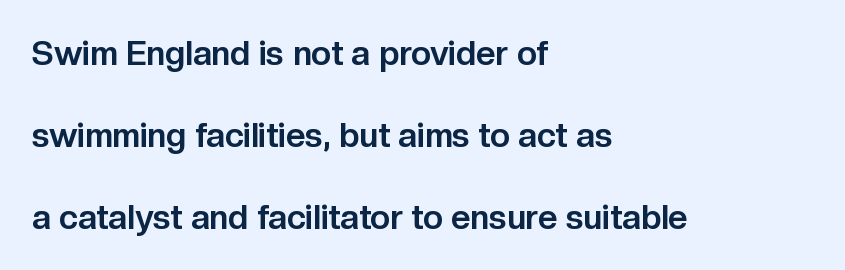
{"serif": "no", "italic": "no", "bold": "yes", "weight": "bold", "width": "normal", "stroke_contrast": "low", "x_height": "medium", "monospaced": "no", "underline": "no", "align": "left", "line_spacing": "loose", "line_spacing_ratio": 2.41, "letter_spacing": "normal", "letter_spacing_em": 0.0, "glyph_px": 34}
